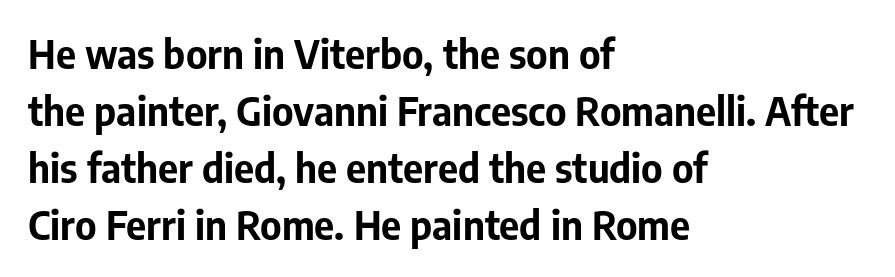
Q: Is the text bold? A: Yes.
Q: Is the text italic (slanted)? A: No, it is upright.
Q: Is the typeface a serif or a sans-serif typeface? A: Sans-serif.
Q: Is the text underlined? A: No.
Q: How is the paragraph aligned? A: Left-aligned.
Q: Is the spacing between letters normal or unusually wide? A: Normal.
Q: Is the spacing between lines tight, normal or loose? A: Normal.
Q: Width (condensed, normal, or wide)? A: Normal.
Q: Stroke contrast? A: Low.
Q: x-height? A: Medium.
Q: Monospaced? A: No.
